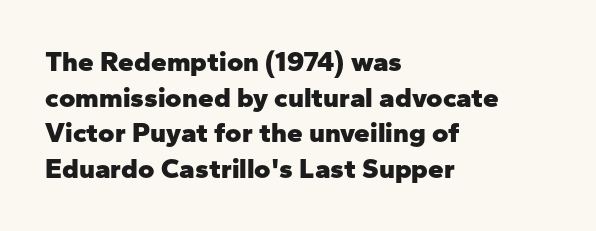
{"serif": "no", "italic": "no", "bold": "yes", "weight": "heavy", "width": "normal", "stroke_contrast": "low", "x_height": "medium", "monospaced": "no", "underline": "no", "align": "left", "line_spacing": "normal", "line_spacing_ratio": 1.27, "letter_spacing": "normal", "letter_spacing_em": 0.0, "glyph_px": 28}
